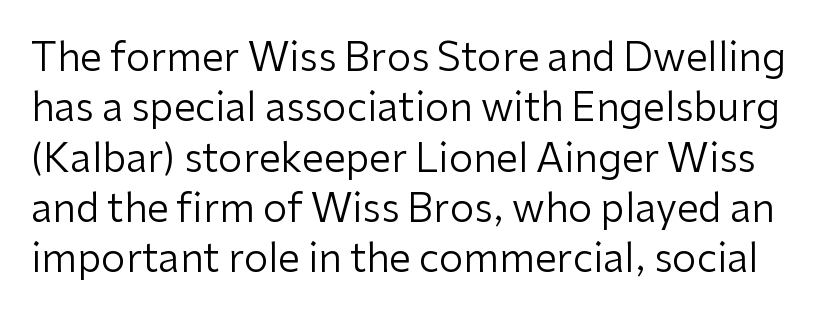
{"serif": "no", "italic": "no", "bold": "no", "weight": "regular", "width": "normal", "stroke_contrast": "low", "x_height": "medium", "monospaced": "no", "underline": "no", "line_spacing": "normal", "line_spacing_ratio": 1.29, "letter_spacing": "normal", "letter_spacing_em": 0.0, "glyph_px": 39}
